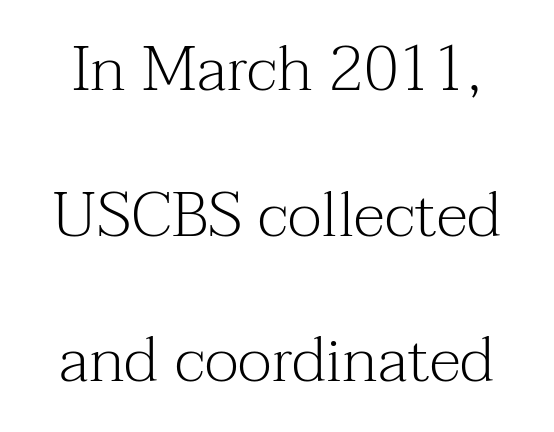
{"serif": "yes", "italic": "no", "bold": "no", "weight": "light", "width": "normal", "stroke_contrast": "medium", "x_height": "medium", "monospaced": "no", "underline": "no", "align": "center", "line_spacing": "loose", "line_spacing_ratio": 2.31, "letter_spacing": "normal", "letter_spacing_em": 0.0, "glyph_px": 63}
